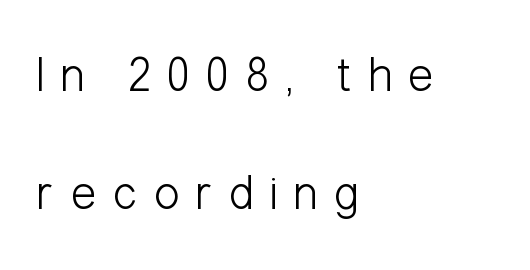
How would I describe the line gaps? Wide and relaxed. No italicization has been applied; the sample stays upright. The baseline area is clear. The letterforms sit at book weight or below. Is this a fixed-width face? No — the glyphs have proportional, varying widths. Substantial extra tracking has been applied to these lines.
